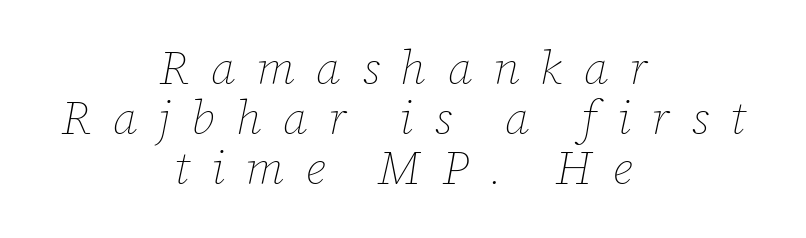
The image shows 47 px thin type, italic (leaning right); set centered, tight line spacing (1.06x), unusually wide letter spacing (+0.45 em), not underlined; low stroke contrast and a medium x-height.
